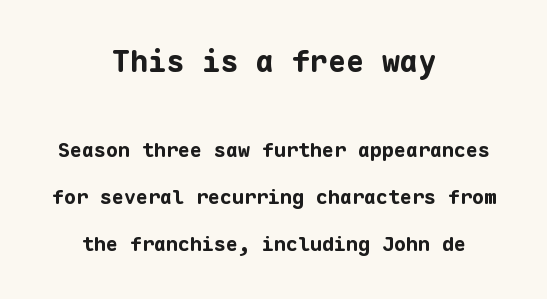
Q: Is the text bold? A: Yes.
Q: Is the text italic (slanted)? A: No, it is upright.
Q: Is the typeface a serif or a sans-serif typeface? A: Sans-serif.
Q: Is the text underlined? A: No.
Q: How is the paragraph aligned? A: Centered.
Q: Is the spacing between letters normal or unusually wide? A: Normal.
Q: Is the spacing between lines tight, normal or loose? A: Loose.
Q: Which block of text is set in a larger size, the first (top) or the second (bottom)? A: The first (top) one.
Q: Width (condensed, normal, or wide)? A: Normal.
Q: Stroke contrast? A: Low.
Q: x-height? A: Medium.
Q: Monospaced? A: Yes.
